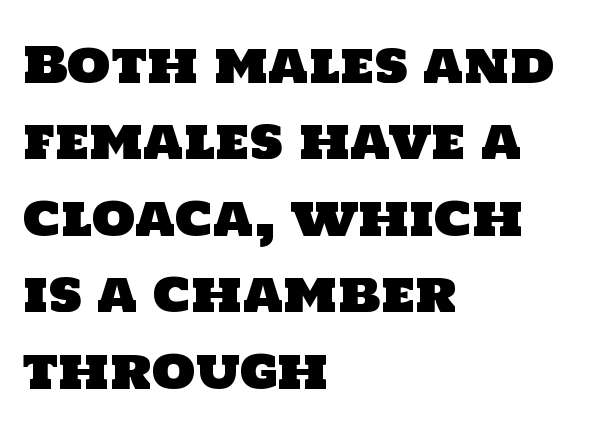
{"serif": "no", "width": "normal", "stroke_contrast": "low", "x_height": "large", "monospaced": "no", "underline": "no", "align": "left", "line_spacing": "normal", "line_spacing_ratio": 1.53, "letter_spacing": "normal", "letter_spacing_em": 0.0, "glyph_px": 50}
